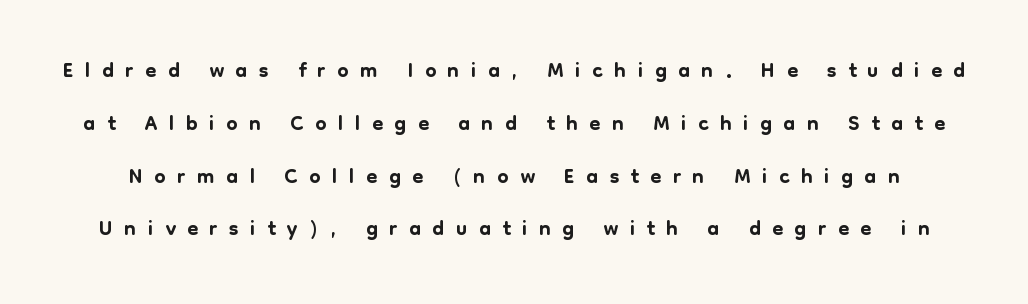
Q: Is the text italic (slanted)? A: No, it is upright.
Q: Is the typeface a serif or a sans-serif typeface? A: Sans-serif.
Q: Is the text underlined? A: No.
Q: Is the spacing between letters normal or unusually wide? A: Unusually wide.
Q: Is the spacing between lines tight, normal or loose? A: Normal.
Q: Width (condensed, normal, or wide)? A: Normal.
Q: Stroke contrast? A: Low.
Q: x-height? A: Medium.
Q: Monospaced? A: No.
